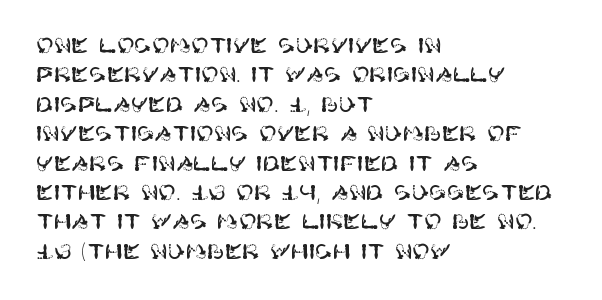
{"italic": "no", "underline": "no", "align": "left", "line_spacing": "normal", "line_spacing_ratio": 1.4, "letter_spacing": "normal", "letter_spacing_em": 0.0, "glyph_px": 21}
